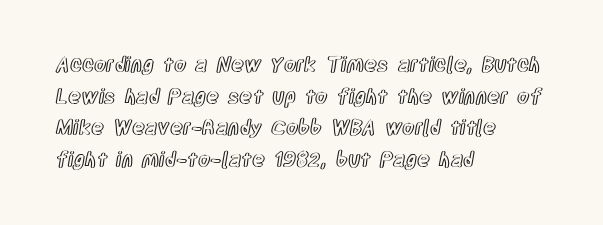
{"underline": "no", "align": "left", "line_spacing": "normal", "line_spacing_ratio": 1.58, "letter_spacing": "normal", "letter_spacing_em": 0.0, "glyph_px": 20}
